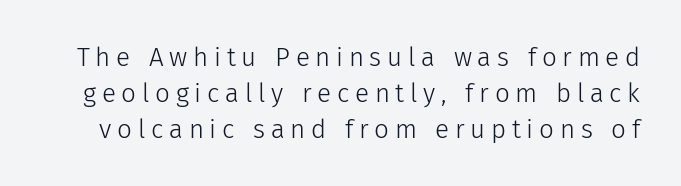
Q: Is the text bold? A: No.
Q: Is the text italic (slanted)? A: No, it is upright.
Q: Is the text underlined? A: No.
Q: Is the spacing between letters normal or unusually wide? A: Unusually wide.
Q: Is the spacing between lines tight, normal or loose? A: Normal.
